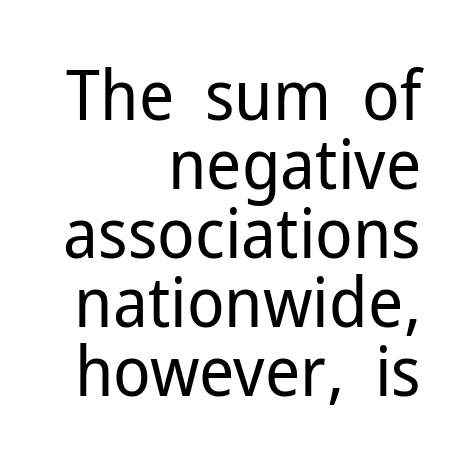
{"serif": "no", "italic": "no", "bold": "no", "weight": "regular", "width": "normal", "stroke_contrast": "low", "x_height": "medium", "monospaced": "no", "underline": "no", "align": "right", "line_spacing": "tight", "line_spacing_ratio": 1.0, "letter_spacing": "normal", "letter_spacing_em": 0.0, "glyph_px": 69}
